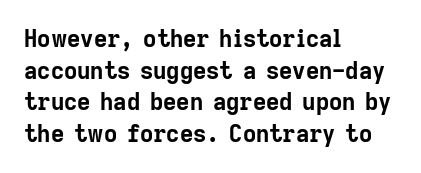
{"italic": "no", "bold": "yes", "underline": "no", "align": "left", "line_spacing": "normal", "line_spacing_ratio": 1.37, "letter_spacing": "normal", "letter_spacing_em": 0.0, "glyph_px": 23}
